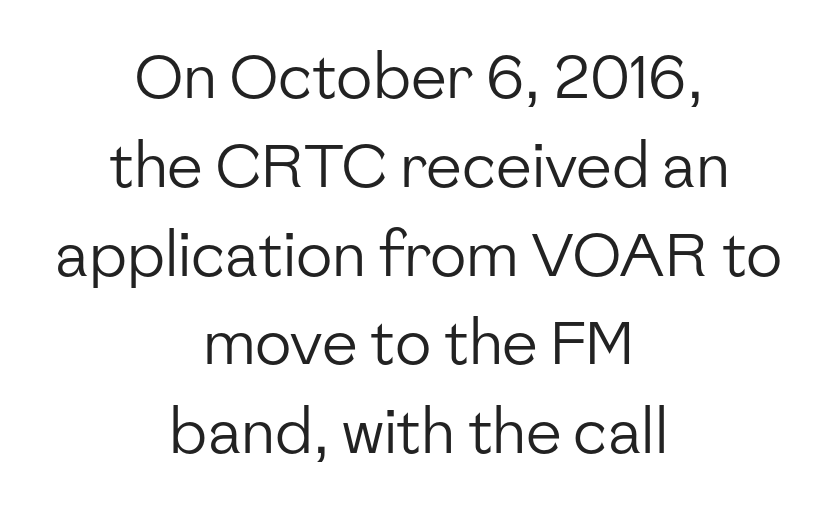
{"serif": "no", "italic": "no", "bold": "no", "weight": "regular", "width": "normal", "stroke_contrast": "low", "x_height": "medium", "monospaced": "no", "underline": "no", "align": "center", "line_spacing": "normal", "line_spacing_ratio": 1.48, "letter_spacing": "normal", "letter_spacing_em": 0.0, "glyph_px": 60}
